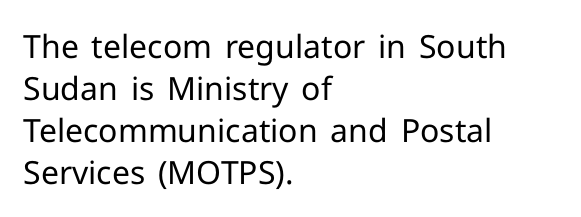
The image shows 32 px regular-weight sans-serif type, upright; set left-aligned, normal line spacing (1.31x), normal letter spacing, not underlined; low stroke contrast and a medium x-height.
